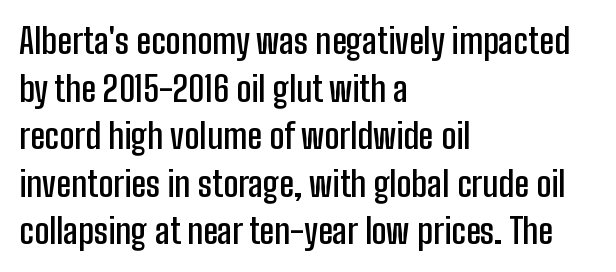
{"serif": "no", "italic": "no", "bold": "semi", "weight": "semibold", "width": "condensed", "stroke_contrast": "low", "x_height": "medium", "monospaced": "no", "underline": "no", "align": "left", "line_spacing": "normal", "line_spacing_ratio": 1.36, "letter_spacing": "normal", "letter_spacing_em": 0.0, "glyph_px": 35}
